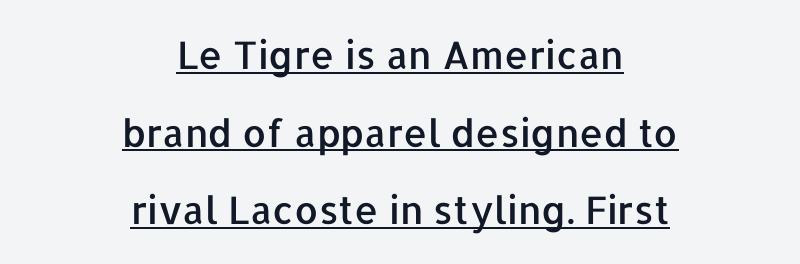
{"serif": "no", "italic": "no", "width": "normal", "stroke_contrast": "low", "x_height": "medium", "monospaced": "no", "underline": "yes", "align": "center", "line_spacing": "loose", "line_spacing_ratio": 2.04, "letter_spacing": "normal", "letter_spacing_em": 0.0, "glyph_px": 38}
